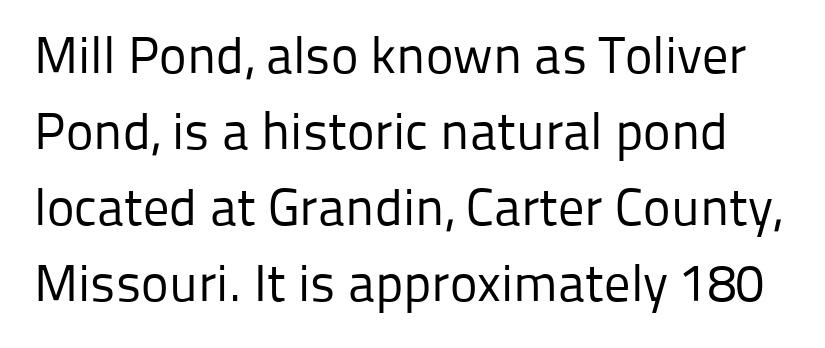
The image shows 52 px regular-weight sans-serif type, upright; set normal line spacing (1.46x), normal letter spacing, not underlined; low stroke contrast and a medium x-height.
